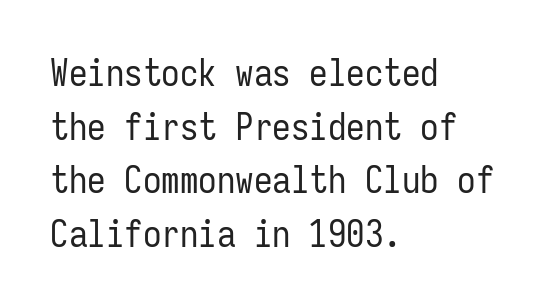
Check where the strokes stop: nothing finishes them off — pure sans. The rows are spaced the way most documents space them. Heft: none added — not bold. Nobody drew a line under any word here. Is the block centered? No — it sits flush against the left margin. Every character here occupies the same horizontal width, giving the sample a typewriter-like rhythm.
